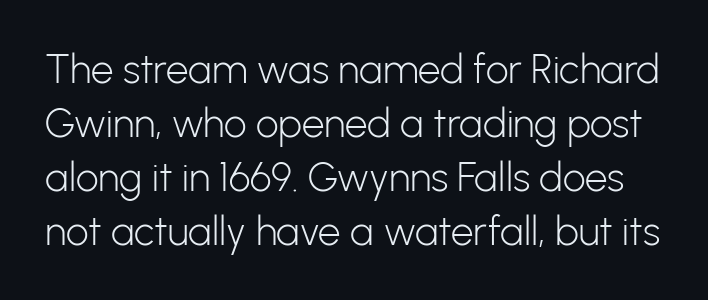
{"serif": "no", "italic": "no", "bold": "no", "weight": "light", "width": "normal", "stroke_contrast": "low", "x_height": "medium", "monospaced": "no", "underline": "no", "line_spacing": "normal", "line_spacing_ratio": 1.35, "letter_spacing": "normal", "letter_spacing_em": 0.0, "glyph_px": 40}
